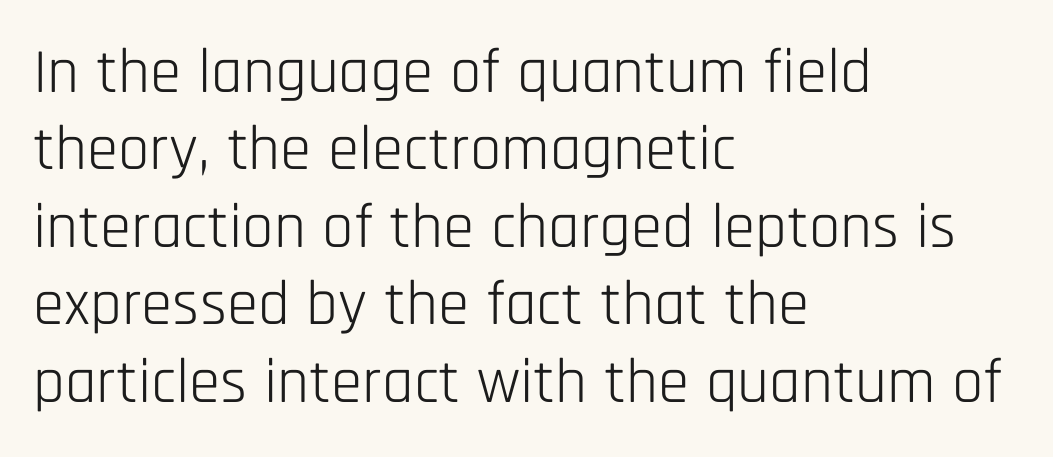
The image shows 63 px light, condensed sans-serif type, upright; set left-aligned, line spacing 1.23x, normal letter spacing, not underlined; low stroke contrast and a large x-height.
